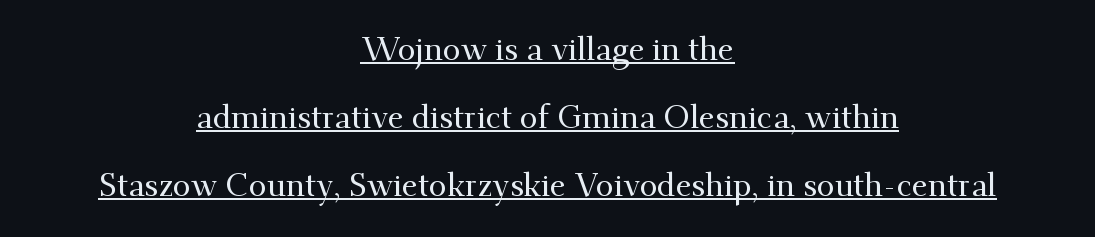
Q: Is the text italic (slanted)? A: No, it is upright.
Q: Is the typeface a serif or a sans-serif typeface? A: Serif.
Q: Is the text underlined? A: Yes.
Q: How is the paragraph aligned? A: Centered.
Q: Is the spacing between letters normal or unusually wide? A: Normal.
Q: Is the spacing between lines tight, normal or loose? A: Loose.
Q: Width (condensed, normal, or wide)? A: Normal.
Q: Stroke contrast? A: Medium.
Q: x-height? A: Small.
Q: Monospaced? A: No.
